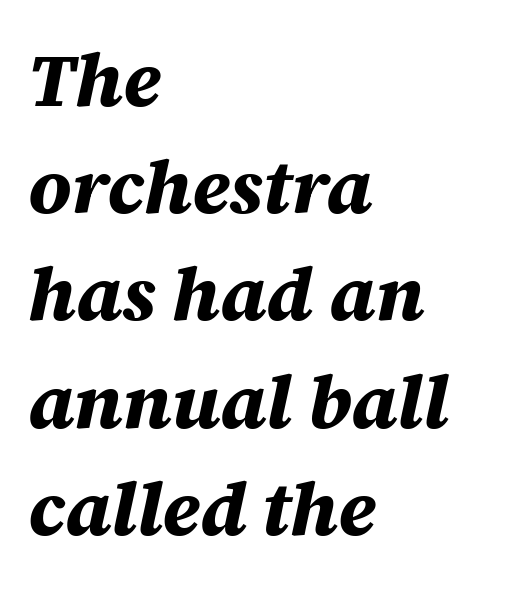
Q: Is the text bold? A: Yes.
Q: Is the text italic (slanted)? A: Yes, it leans right by about 12 degrees.
Q: Is the text underlined? A: No.
Q: How is the paragraph aligned? A: Left-aligned.
Q: Is the spacing between letters normal or unusually wide? A: Normal.
Q: Is the spacing between lines tight, normal or loose? A: Normal.
Q: Width (condensed, normal, or wide)? A: Normal.
Q: Stroke contrast? A: Medium.
Q: x-height? A: Large.
Q: Monospaced? A: No.
